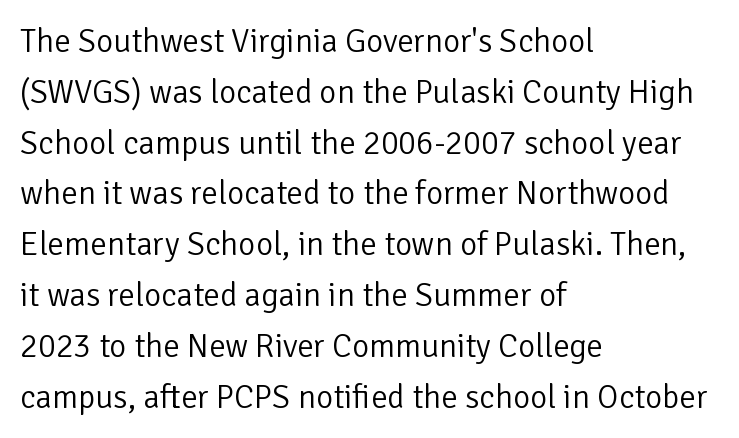
The typeface chosen for these lines omits serifs. In terms of leading, this rendering sits right in the middle. The letterforms sit shoulder to shoulder at normal distance. A student would call this left alignment; a typographer would say flush left, rag right. Note the varied advance widths — an 'i' is clearly narrower than an 'm'. No italicization has been applied; the sample stays upright.
